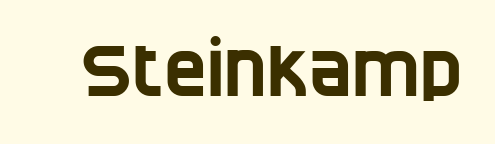
The image shows 72 px condensed sans-serif type; set normal letter spacing, not underlined; low stroke contrast and a large x-height.
